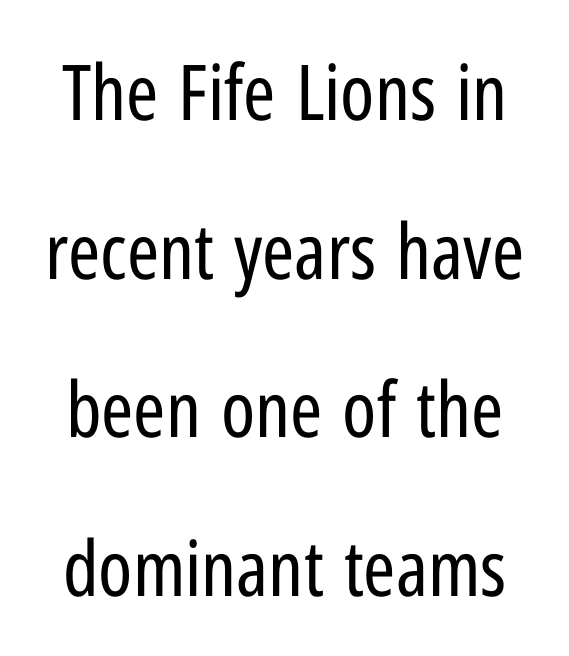
The image shows 77 px regular-weight, condensed sans-serif type, upright; set loose line spacing (2.06x), normal letter spacing, not underlined; low stroke contrast and a medium x-height.
